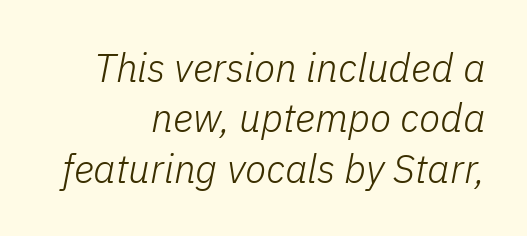
The image shows 39 px light type, italic (leaning right); set right-aligned, normal line spacing (1.29x), normal letter spacing, not underlined; low stroke contrast and a medium x-height.
